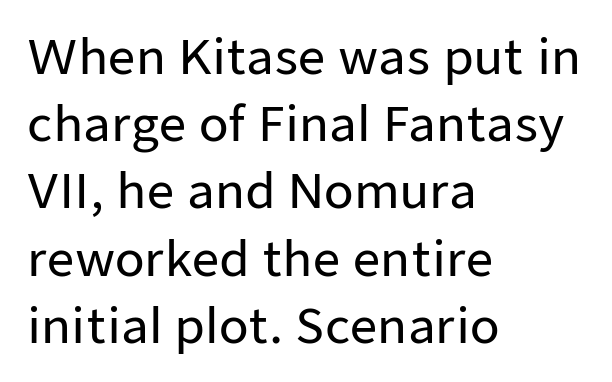
The letters sit at their default tracking, neither squeezed nor spread. Nope, no serifs anywhere on these letters. The setting favours the left margin, as ordinary paragraphs usually do. Evenly set lines give the paragraph a standard silhouette.
